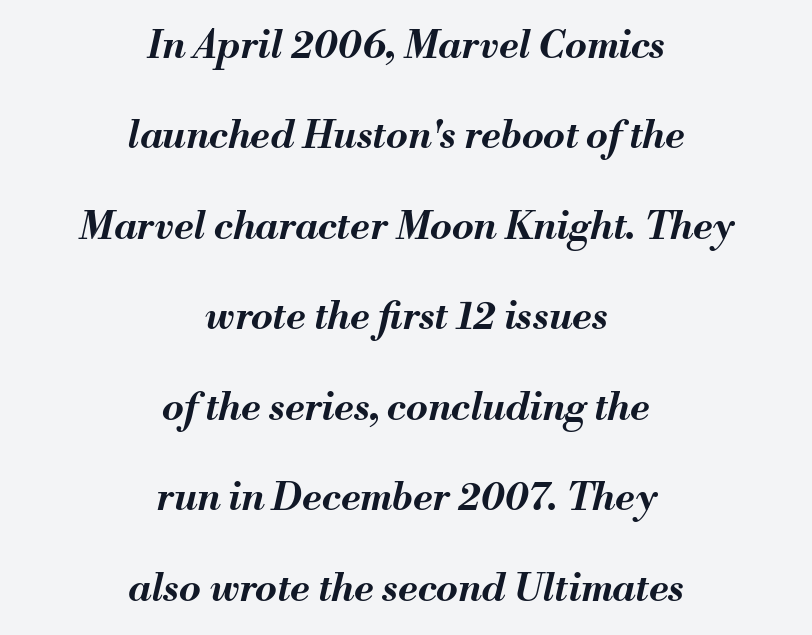
Q: Is the text bold? A: Yes.
Q: Is the text italic (slanted)? A: Yes, it leans right by about 13 degrees.
Q: Is the text underlined? A: No.
Q: How is the paragraph aligned? A: Centered.
Q: Is the spacing between letters normal or unusually wide? A: Normal.
Q: Is the spacing between lines tight, normal or loose? A: Loose.
Q: Width (condensed, normal, or wide)? A: Normal.
Q: Stroke contrast? A: Medium.
Q: x-height? A: Small.
Q: Monospaced? A: No.
